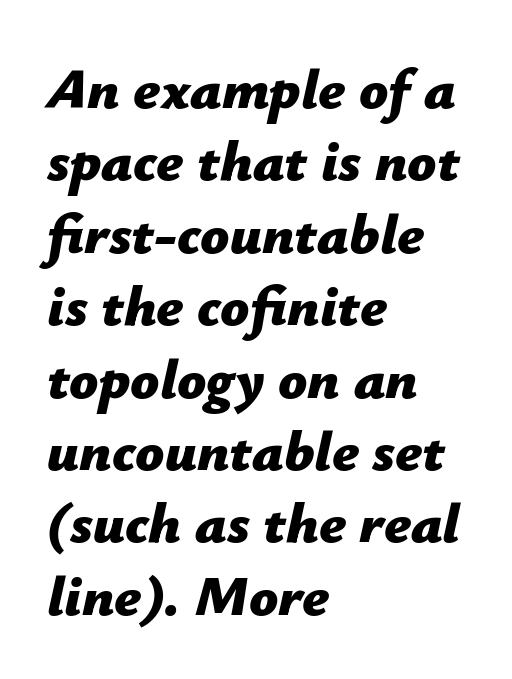
Q: Is the text bold? A: Yes.
Q: Is the text italic (slanted)? A: Yes, it leans right by about 12 degrees.
Q: Is the text underlined? A: No.
Q: How is the paragraph aligned? A: Left-aligned.
Q: Is the spacing between letters normal or unusually wide? A: Normal.
Q: Is the spacing between lines tight, normal or loose? A: Normal.
Q: Width (condensed, normal, or wide)? A: Normal.
Q: Stroke contrast? A: Low.
Q: x-height? A: Medium.
Q: Monospaced? A: No.
